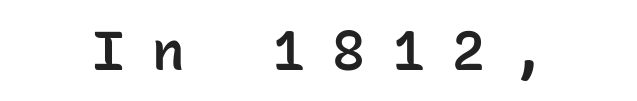
Q: Is the text bold? A: Semi-bold.
Q: Is the text italic (slanted)? A: No, it is upright.
Q: Is the typeface a serif or a sans-serif typeface? A: Sans-serif.
Q: Is the text underlined? A: No.
Q: Is the spacing between letters normal or unusually wide? A: Unusually wide.
Q: Width (condensed, normal, or wide)? A: Normal.
Q: Stroke contrast? A: Low.
Q: x-height? A: Medium.
Q: Monospaced? A: Yes.
